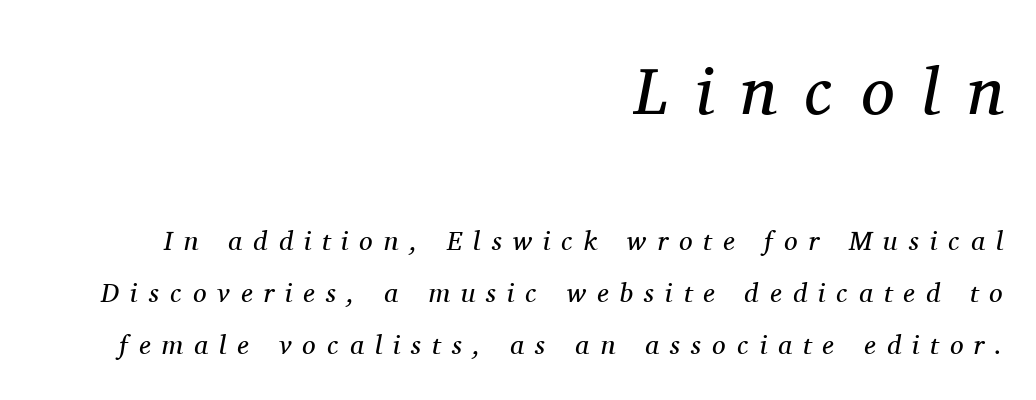
The image shows 67 px regular-weight serif type, italic (leaning right); set right-aligned, loose line spacing (1.94x), unusually wide letter spacing (+0.41 em), not underlined; the first (top) block is 2.48x larger; medium stroke contrast and a medium x-height.
